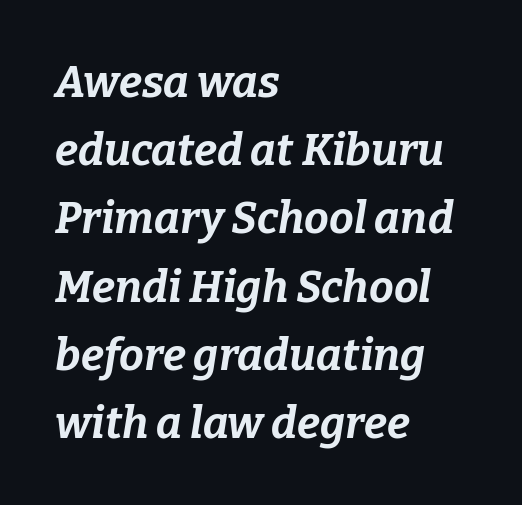
{"italic": "yes", "lean": "right", "slant_degrees": 9, "bold": "yes", "weight": "bold", "width": "normal", "stroke_contrast": "low", "x_height": "medium", "monospaced": "no", "underline": "no", "align": "left", "line_spacing": "normal", "line_spacing_ratio": 1.55, "letter_spacing": "normal", "letter_spacing_em": 0.0, "glyph_px": 44}
